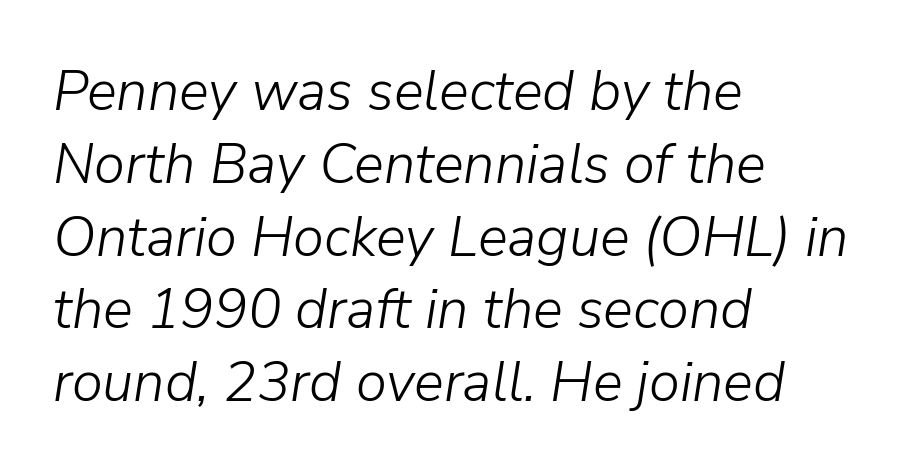
Character widths vary here, with narrow letters taking less room than wide ones. The whole block is typeset with a tilt. The gaps between neighbouring characters are ordinary and unremarkable. This rendering features lettering with no underline.
